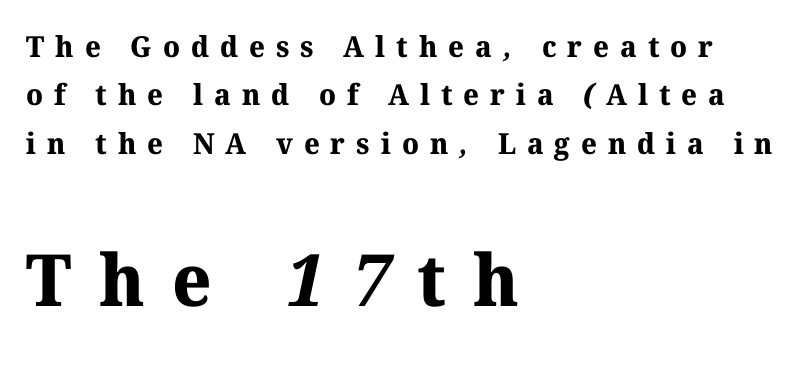
This sample has the flowing, uneven cadence of proportional lettering. Stroke thickness is high; the sample reads as a true bold. The rows are spaced the way most documents space them. The passage shown has open, widely tracked lettering throughout.
